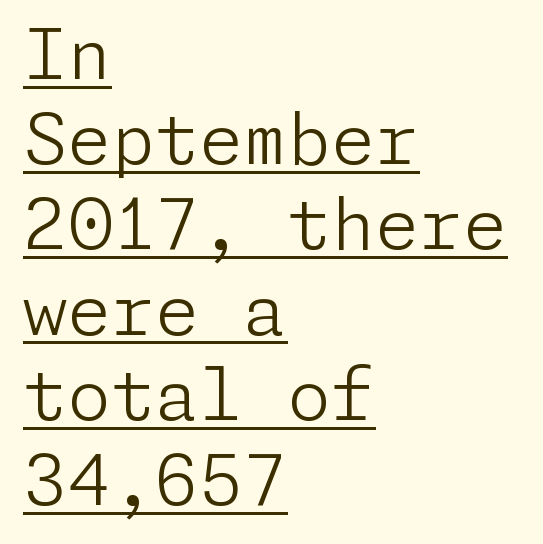
Does a line run under the words? Yes, clearly. The rendering anchors every line to the left-hand side. Compared with typical body copy, the letter spacing here is the same. The strokes are not fattened; the text isn't bold.
